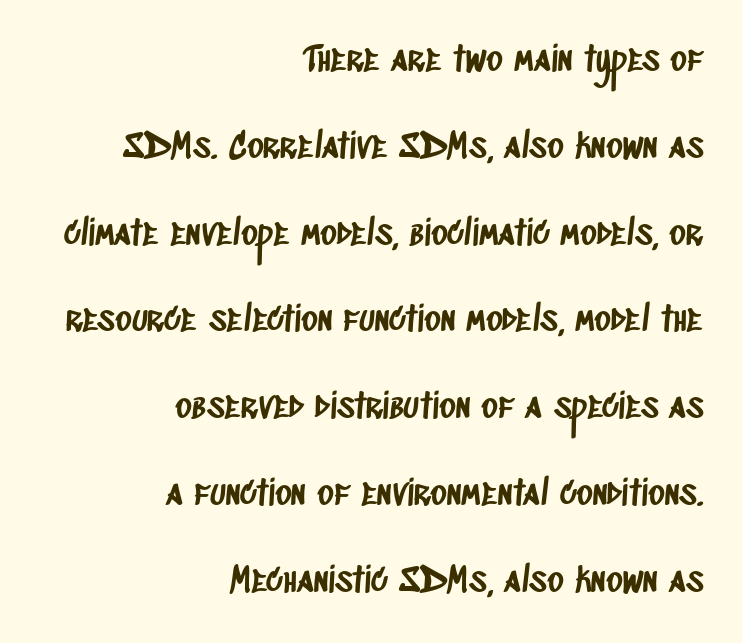
The image shows 35 px condensed sans-serif type; set right-aligned, loose line spacing (2.48x), normal letter spacing, not underlined; low stroke contrast and a large x-height.
